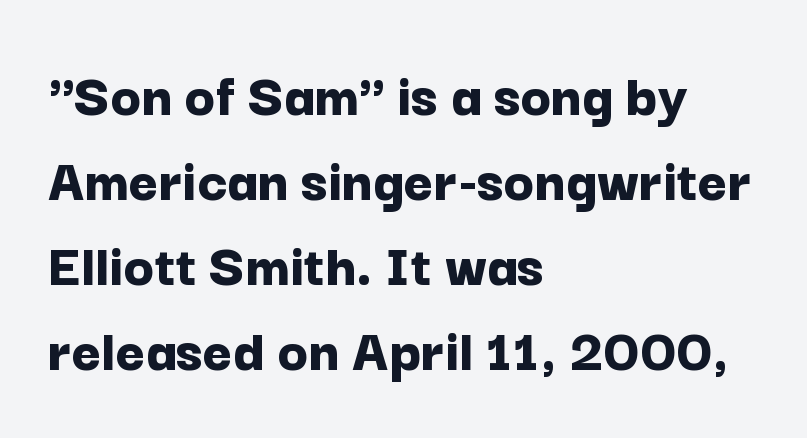
{"serif": "no", "italic": "no", "bold": "yes", "weight": "bold", "width": "normal", "stroke_contrast": "low", "x_height": "medium", "monospaced": "no", "underline": "no", "align": "left", "line_spacing": "normal", "line_spacing_ratio": 1.35, "letter_spacing": "normal", "letter_spacing_em": 0.0, "glyph_px": 63}
